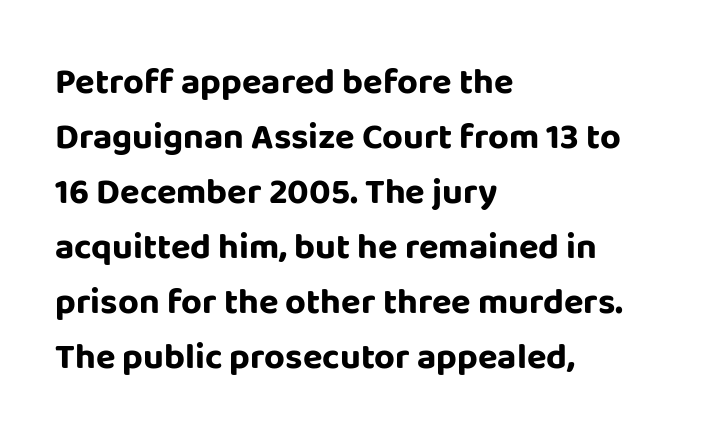
The rendering uses natural spacing where letterforms have individual widths. This block has exactly the height ordinary leading produces. The rendering anchors every line to the left-hand side. The face used here is rendered with its standard letterfit. The characters display no serif detailing; their extremities are plain. Characters remain perfectly vertical along every line.
